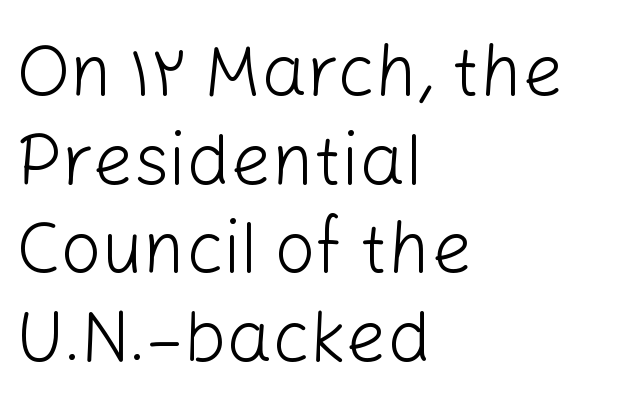
Posture: vertical. This sample is left-justified, so line endings fall wherever the words run out. Stems here are at most as thick as an everyday book face. Character widths vary here, with narrow letters taking less room than wide ones.
